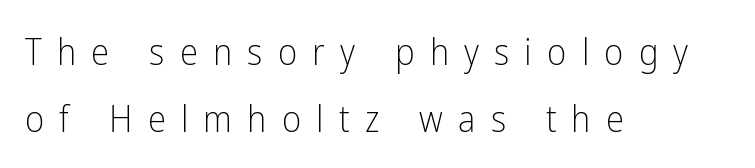
{"serif": "no", "italic": "no", "bold": "no", "weight": "light", "width": "condensed", "stroke_contrast": "low", "x_height": "medium", "monospaced": "no", "underline": "no", "align": "left", "line_spacing_ratio": 1.81, "letter_spacing": "wide", "letter_spacing_em": 0.41, "glyph_px": 37}
